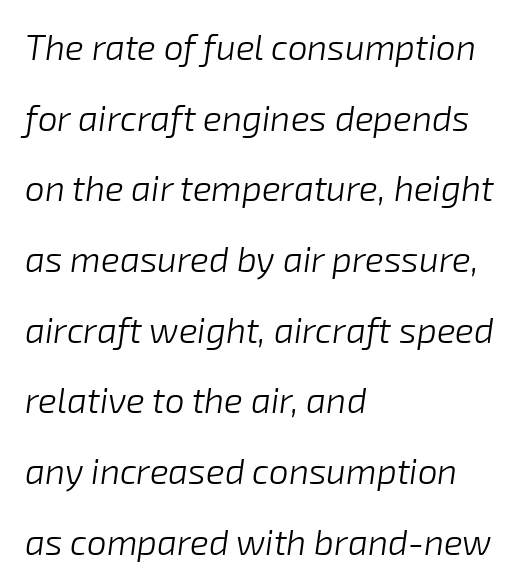
Type without underlining. Honestly, the letter spacing is just normal — you wouldn't notice it. The face looks like a standard text weight, possibly lighter. Slanted lettering throughout. Quick note: interline space is abundant. The text block is weighted toward the left margin, trailing off unevenly rightward.
